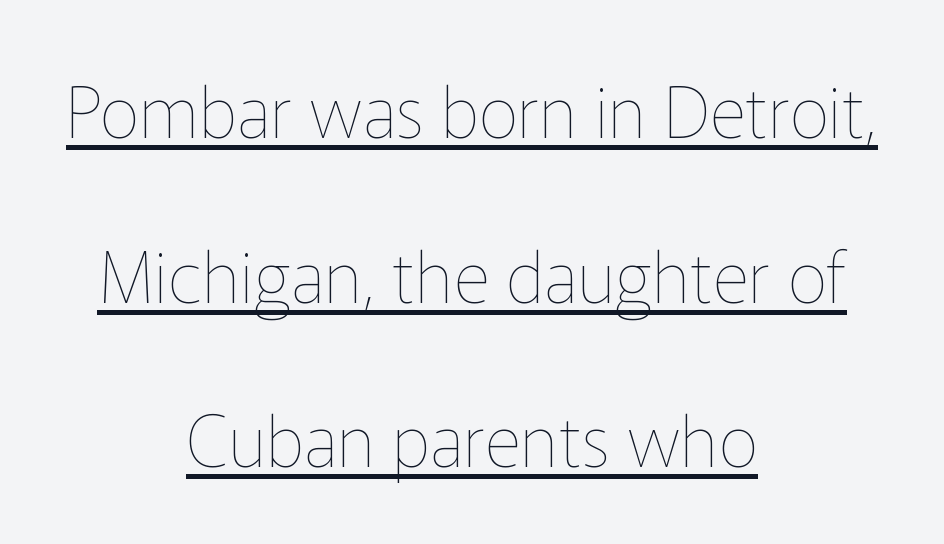
The image shows 71 px thin type, upright; set centered, loose line spacing (2.32x), normal letter spacing, underlined; low stroke contrast and a medium x-height.
